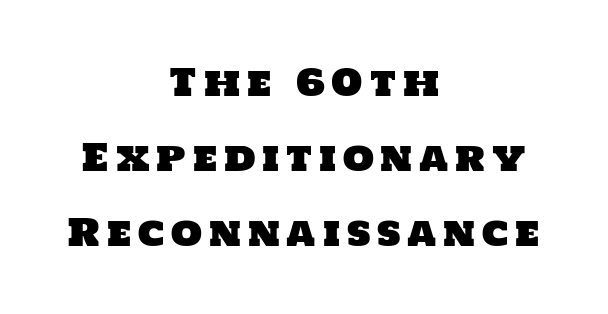
{"serif": "no", "width": "normal", "stroke_contrast": "low", "x_height": "large", "monospaced": "no", "underline": "no", "align": "center", "line_spacing": "loose", "line_spacing_ratio": 2.08, "glyph_px": 36}
